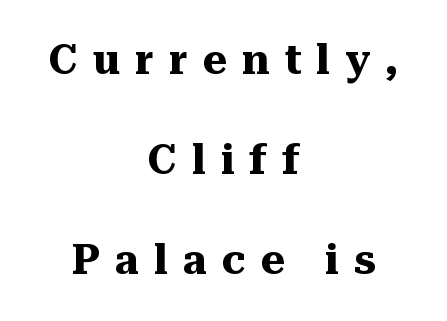
{"serif": "yes", "italic": "no", "bold": "yes", "weight": "heavy", "width": "normal", "stroke_contrast": "medium", "x_height": "medium", "monospaced": "no", "underline": "no", "align": "center", "line_spacing": "loose", "line_spacing_ratio": 2.44, "letter_spacing": "wide", "letter_spacing_em": 0.37, "glyph_px": 41}
